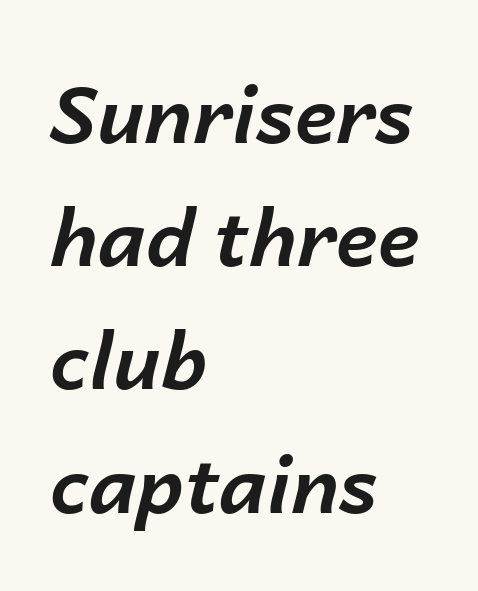
{"italic": "yes", "lean": "right", "slant_degrees": 14, "bold": "yes", "weight": "bold", "width": "normal", "stroke_contrast": "low", "x_height": "medium", "monospaced": "no", "underline": "no", "align": "left", "line_spacing": "normal", "line_spacing_ratio": 1.58, "letter_spacing": "normal", "letter_spacing_em": 0.0, "glyph_px": 78}
